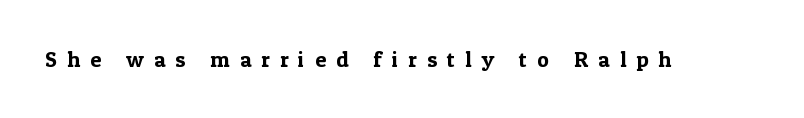
Q: Is the text italic (slanted)? A: No, it is upright.
Q: Is the text underlined? A: No.
Q: Is the spacing between letters normal or unusually wide? A: Unusually wide.
